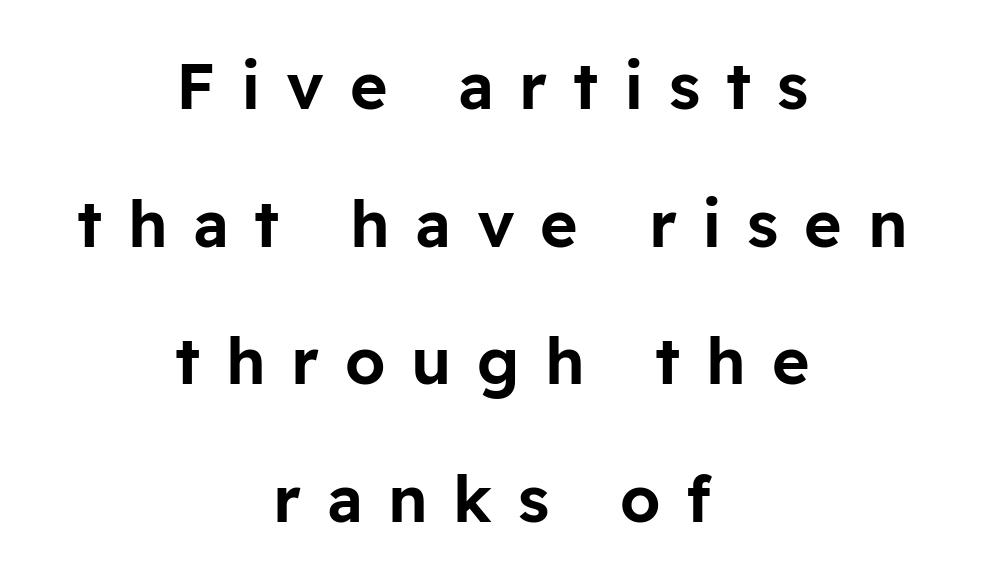
{"serif": "no", "italic": "no", "width": "normal", "stroke_contrast": "low", "x_height": "medium", "monospaced": "no", "underline": "no", "align": "center", "line_spacing": "loose", "line_spacing_ratio": 2.15, "letter_spacing": "wide", "letter_spacing_em": 0.4, "glyph_px": 64}
